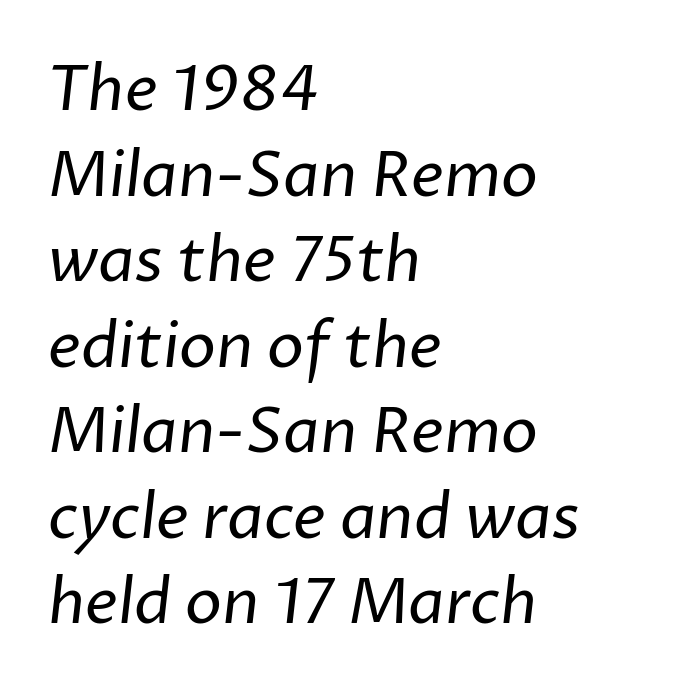
{"serif": "no", "bold": "no", "weight": "regular", "width": "normal", "stroke_contrast": "low", "x_height": "medium", "monospaced": "no", "underline": "no", "align": "left", "line_spacing": "normal", "line_spacing_ratio": 1.38, "letter_spacing": "normal", "letter_spacing_em": 0.0, "glyph_px": 62}
